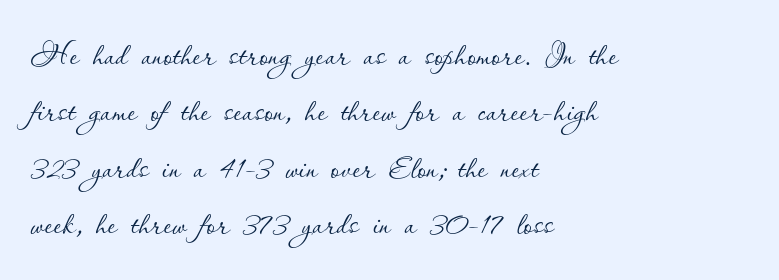
Compared with a centered layout, this one pins lines to the left instead. Unbolded letterforms with no extra heft. Standard letterfit; no display-style spreading of the glyphs.
